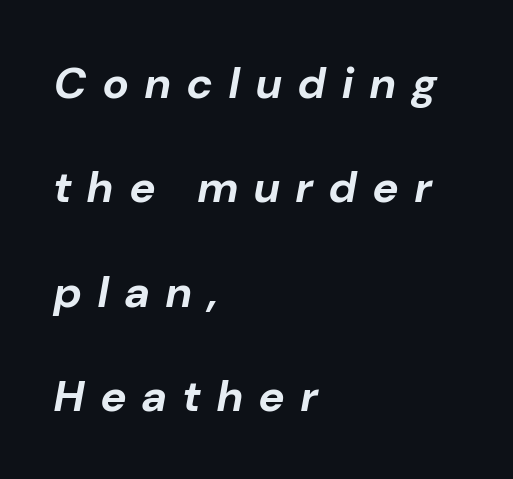
Characters are canted at an angle relative to the baseline's perpendicular. Honestly, there is no underline to notice here at all. What's the leading like? Stretched, with rows far apart. Left-aligned paragraph, ragged on the right.
